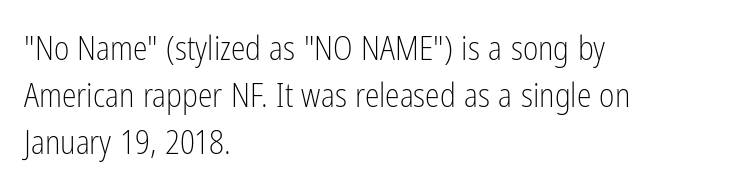
Any mark beneath the type? The region is blank. Successive baselines arrive at the customary interval. Vertical stems look standard width or narrower in stroke. The passage shown is typed in a proportional face where columns would drift. Serifs: no, the terminals of the letterforms are clean. Does the copy run flush right? No — it runs flush left.
